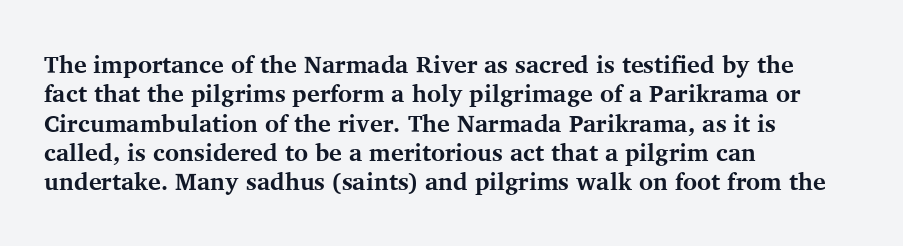
{"italic": "no", "bold": "yes", "underline": "no", "align": "left", "line_spacing_ratio": 1.22, "letter_spacing": "normal", "letter_spacing_em": 0.0, "glyph_px": 24}
